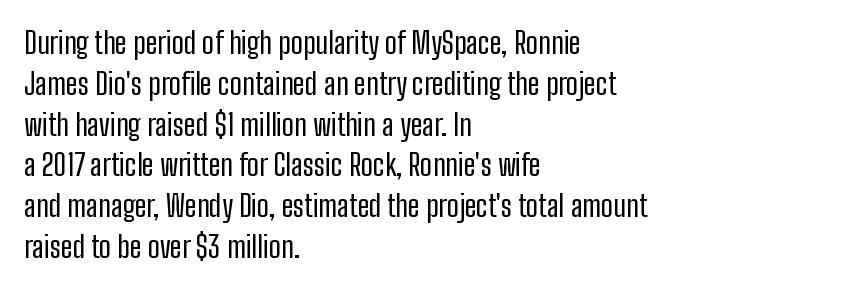
Are there feet on the stems? There aren't — it's a sans. Here the designer chose a conventional face with non-uniform glyph widths. The rendering keeps characters at their native spacing. A normal amount of white space separates one row of letters from the next. Vertical strokes here are truly vertical.
